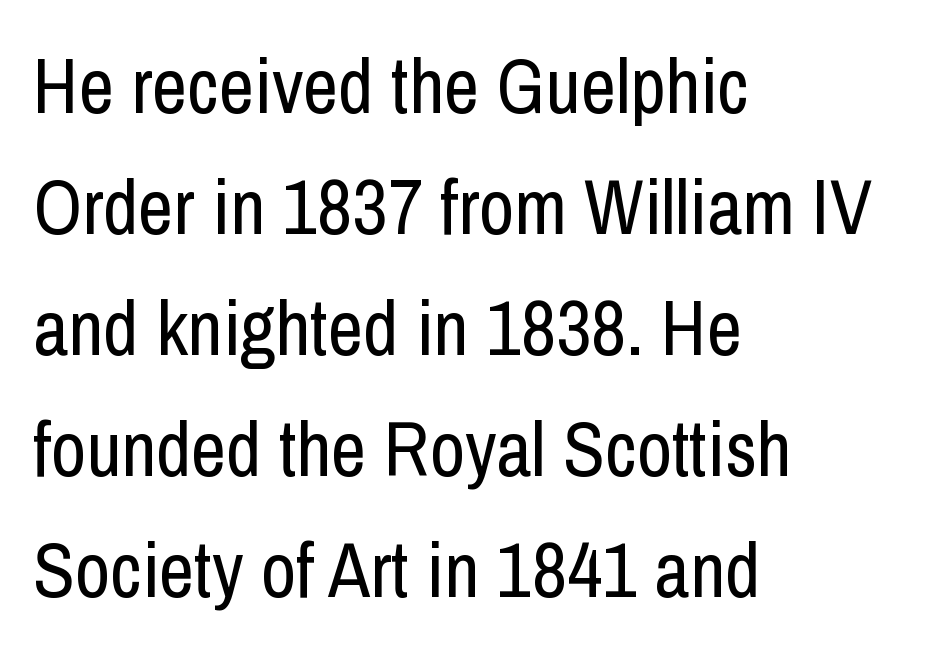
No letter is thick-stroked: the sample isn't bold. Each word holds together tightly as a unit, with standard inter-letter gaps. Quick note: underline off. Regarding serifs, this sample does without them. The lettering holds an erect, upright posture throughout.
